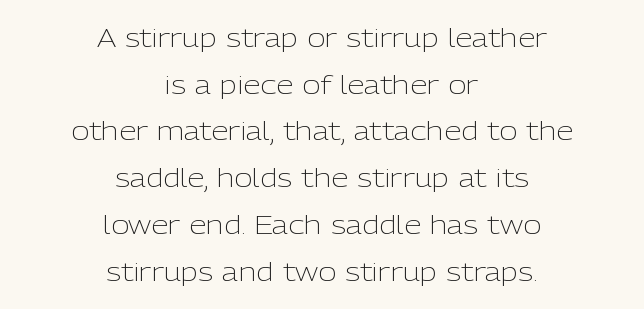
The image shows 25 px text type, upright; set centered, line spacing 1.87x, normal letter spacing, not underlined.
